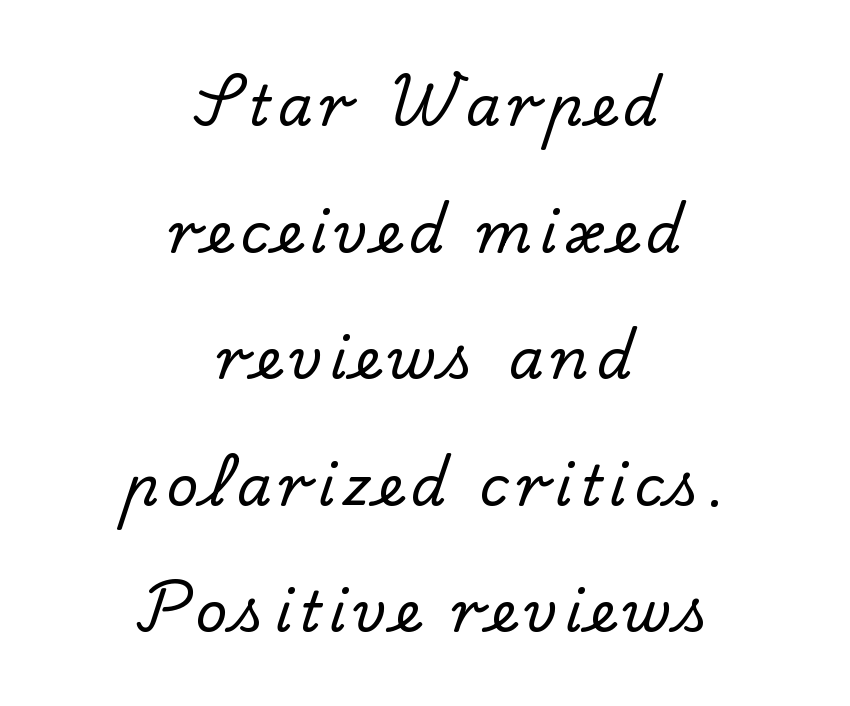
Q: Is the text italic (slanted)? A: Yes.
Q: Is the typeface a serif or a sans-serif typeface? A: Serif.
Q: Is the text underlined? A: No.
Q: How is the paragraph aligned? A: Centered.
Q: Is the spacing between lines tight, normal or loose? A: Loose.
Q: Width (condensed, normal, or wide)? A: Normal.
Q: Stroke contrast? A: Low.
Q: x-height? A: Small.
Q: Monospaced? A: No.
